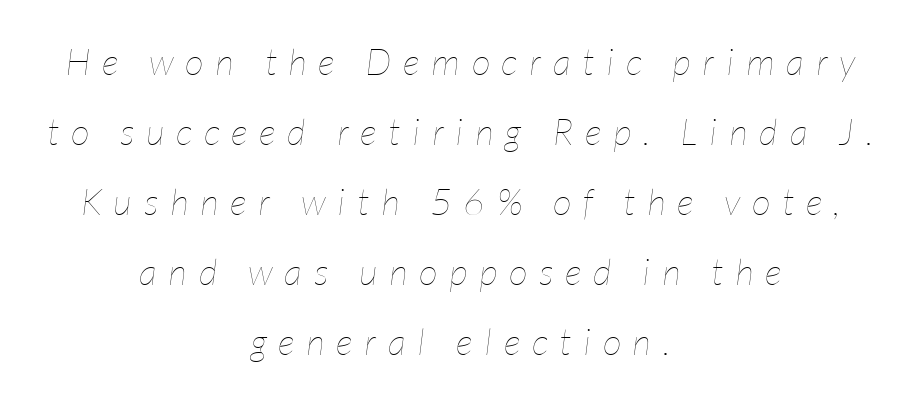
Stroke mass is kept to a normal reading level or below. Here the glyphs are tracked loosely, breaking word shapes into spaced letters. Is this a fixed-width face? No — the glyphs have proportional, varying widths. This is oblique type, the kind used for emphasis or titles.
